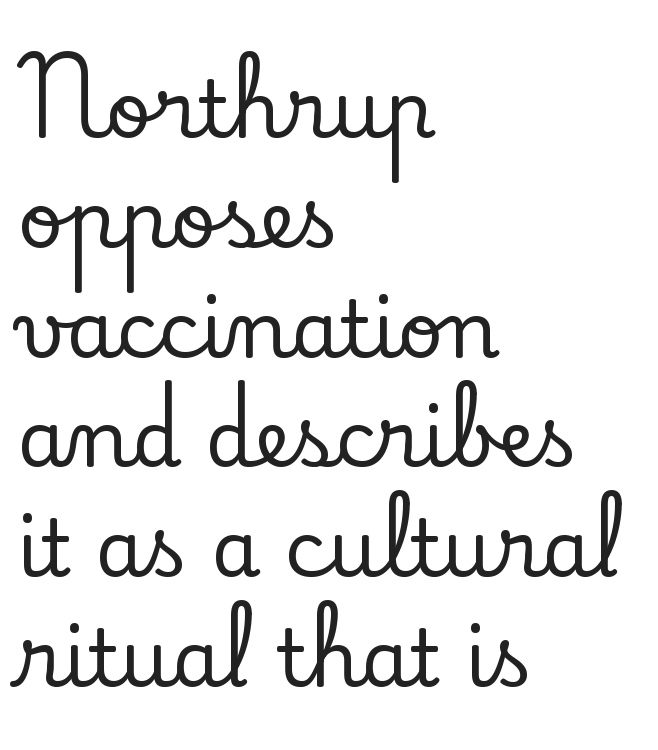
{"serif": "yes", "italic": "no", "width": "normal", "stroke_contrast": "low", "x_height": "small", "monospaced": "no", "underline": "no", "align": "left", "line_spacing": "normal", "line_spacing_ratio": 1.39, "letter_spacing": "normal", "letter_spacing_em": 0.0, "glyph_px": 79}
